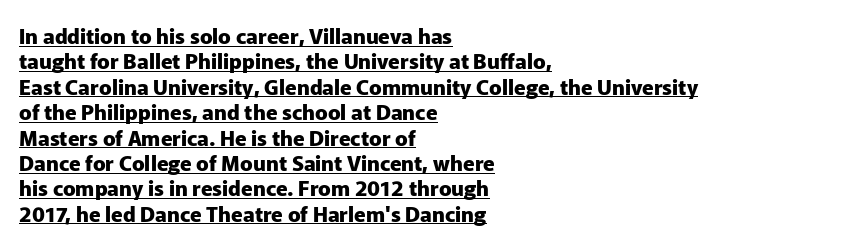
Strokes here are thick enough to call this a true bold. Underlined type. All the whitespace from short lines collects on the right. The passage shown has conventional tracking throughout. Upright lettering throughout.
